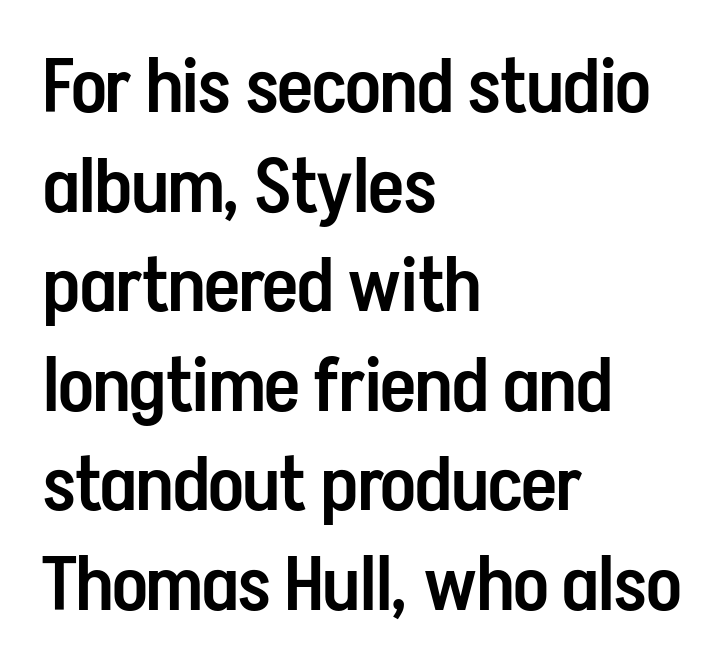
As a designer I'd log this as weight 600, semibold. This rendering leaves character spacing at its baseline value. The letters stand upright; this is a roman face. Does the type have serifs? No, each stem ends abruptly. Reading down the block, your eye returns to a fixed left position each line.
